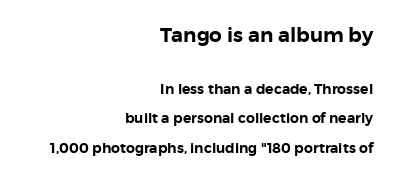
The image shows 20 px text type, upright; set right-aligned, loose line spacing (2.1x), normal letter spacing, not underlined; the first (top) block is 1.43x larger.
